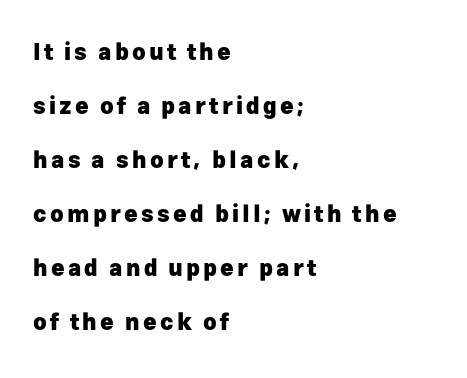
The text block is weighted toward the left margin, trailing off unevenly rightward. This is heavy type, rendered in bold. Nobody drew a line under any word here. If you measured baseline to baseline, you'd find a long distance. Characters remain perfectly vertical along every line.
